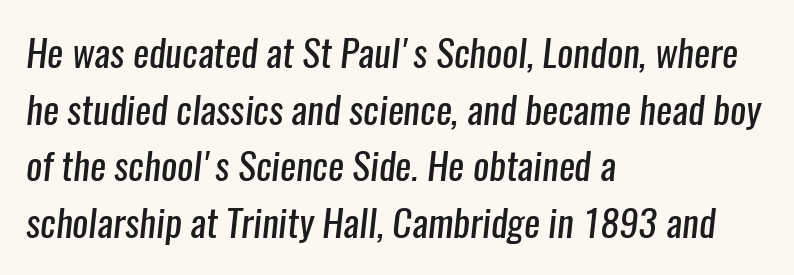
The letters advance in unequal steps, a hallmark of proportional type. Where is the straight margin? On the left. This sample uses a sans-serif face. Stroke mass is kept to a normal reading level or below.
